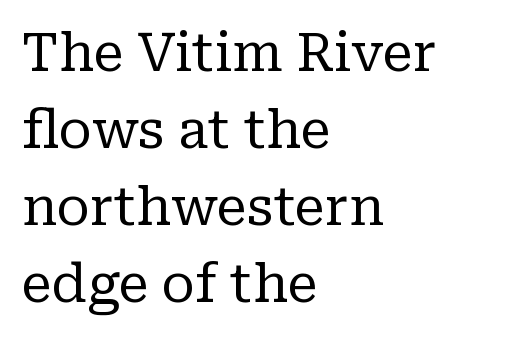
Note: serifs present on the glyphs. A normal amount of white space separates one row of letters from the next. The type is set solid horizontally, with unmodified tracking. Stems here are at most as thick as an everyday book face. Characters remain perfectly vertical along every line. A bare baseline throughout the passage.
